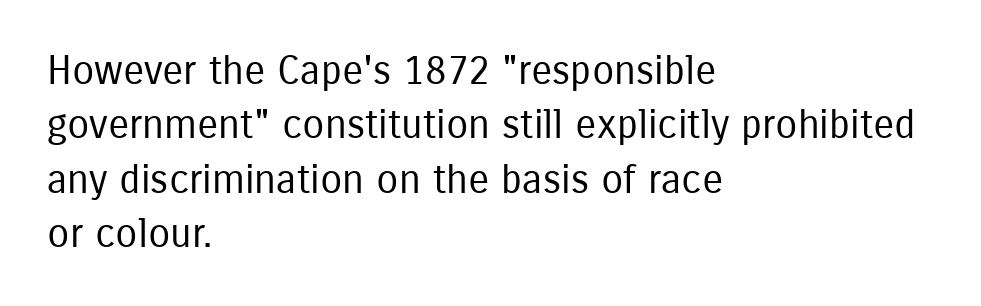
The image shows 40 px regular-weight, condensed sans-serif type, upright; set left-aligned, normal line spacing (1.36x), normal letter spacing, not underlined; low stroke contrast and a medium x-height.
